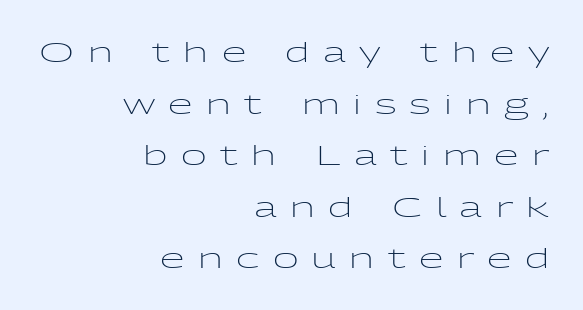
Quick note: not italic, upright. Spacing verdict: proportional, widths tailored to each character. The space directly below the letters is spotless. Regarding serifs, this sample does without them.
